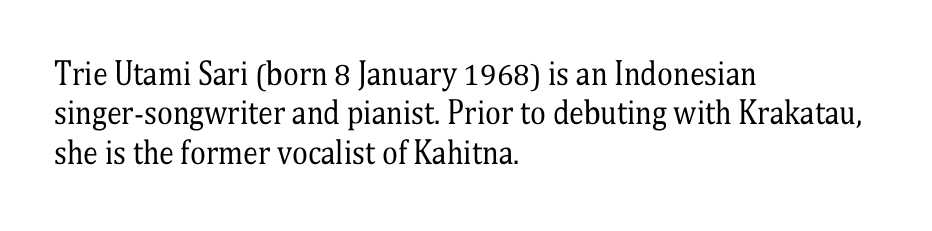
Is the block centered? No — it sits flush against the left margin. Type without underlining. Students, note that the glyphs here touch the page at normal intervals. Notice how the stems are strictly vertical — no italics here.
